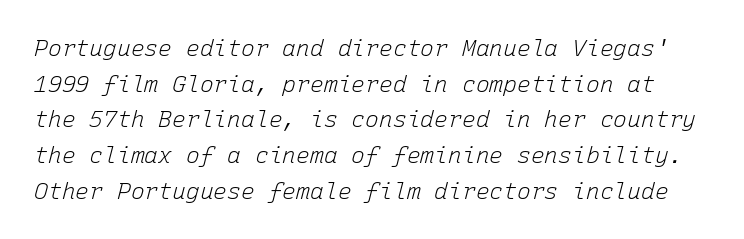
{"italic": "yes", "lean": "right", "slant_degrees": 15, "bold": "no", "underline": "no", "line_spacing": "normal", "line_spacing_ratio": 1.55, "letter_spacing": "normal", "letter_spacing_em": 0.0, "glyph_px": 23}
